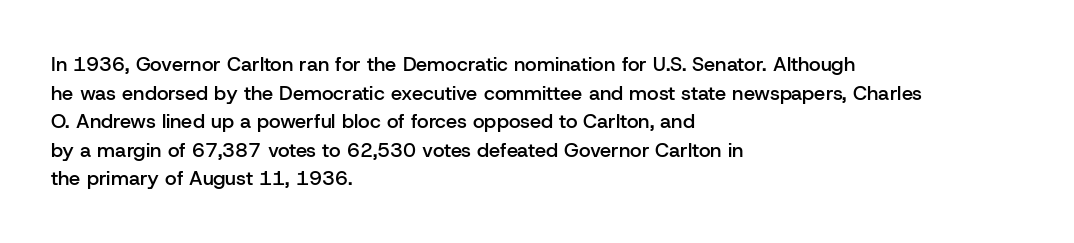
{"italic": "no", "bold": "semi", "underline": "no", "align": "left", "line_spacing": "normal", "line_spacing_ratio": 1.43, "letter_spacing": "normal", "letter_spacing_em": 0.0, "glyph_px": 20}
